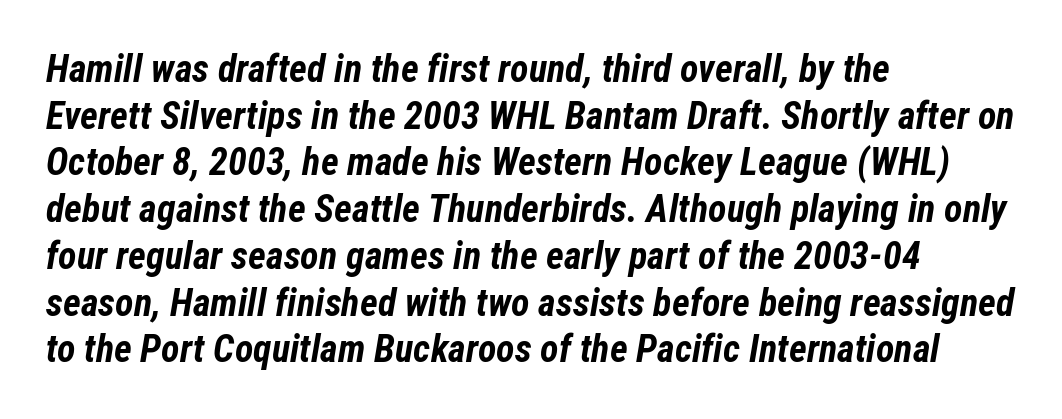
{"italic": "yes", "lean": "right", "slant_degrees": 12, "bold": "yes", "weight": "bold", "width": "condensed", "stroke_contrast": "low", "x_height": "medium", "monospaced": "no", "underline": "no", "align": "left", "line_spacing_ratio": 1.23, "letter_spacing": "normal", "letter_spacing_em": 0.0, "glyph_px": 38}
